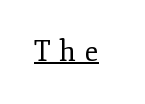
Q: Is the text bold? A: No.
Q: Is the text italic (slanted)? A: No, it is upright.
Q: Is the typeface a serif or a sans-serif typeface? A: Serif.
Q: Is the text underlined? A: Yes.
Q: Is the spacing between letters normal or unusually wide? A: Unusually wide.
Q: Width (condensed, normal, or wide)? A: Normal.
Q: Stroke contrast? A: Low.
Q: x-height? A: Small.
Q: Monospaced? A: No.
